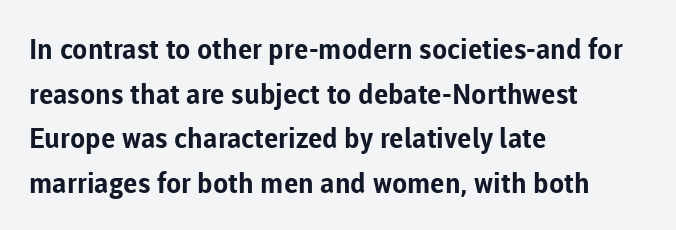
Q: Is the text bold? A: Yes.
Q: Is the text italic (slanted)? A: No, it is upright.
Q: Is the typeface a serif or a sans-serif typeface? A: Sans-serif.
Q: Is the text underlined? A: No.
Q: How is the paragraph aligned? A: Left-aligned.
Q: Is the spacing between letters normal or unusually wide? A: Normal.
Q: Is the spacing between lines tight, normal or loose? A: Normal.
Q: Width (condensed, normal, or wide)? A: Normal.
Q: Stroke contrast? A: Low.
Q: x-height? A: Medium.
Q: Monospaced? A: No.
